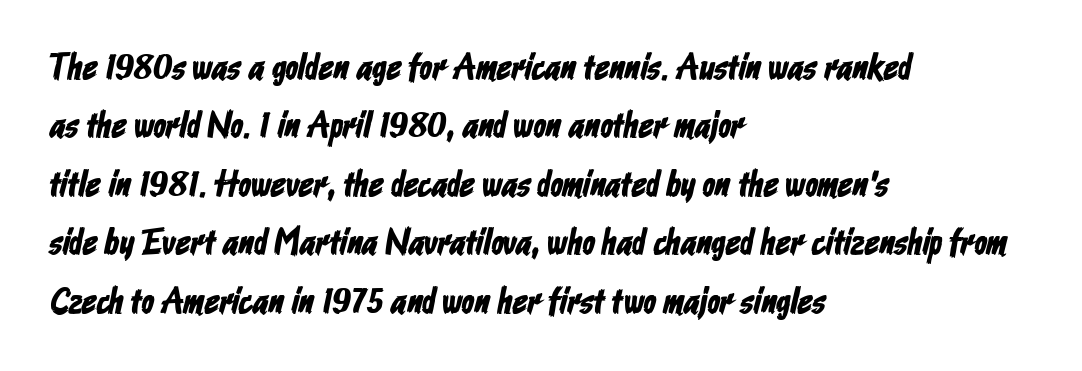
This block has exactly the height ordinary leading produces. Caption: standard tracking, unaltered. The passage shown is typeset with a sans-serif family. A classic flush-left, rag-right setting is used for this passage. Anything drawn beneath the words? Only blank space.
